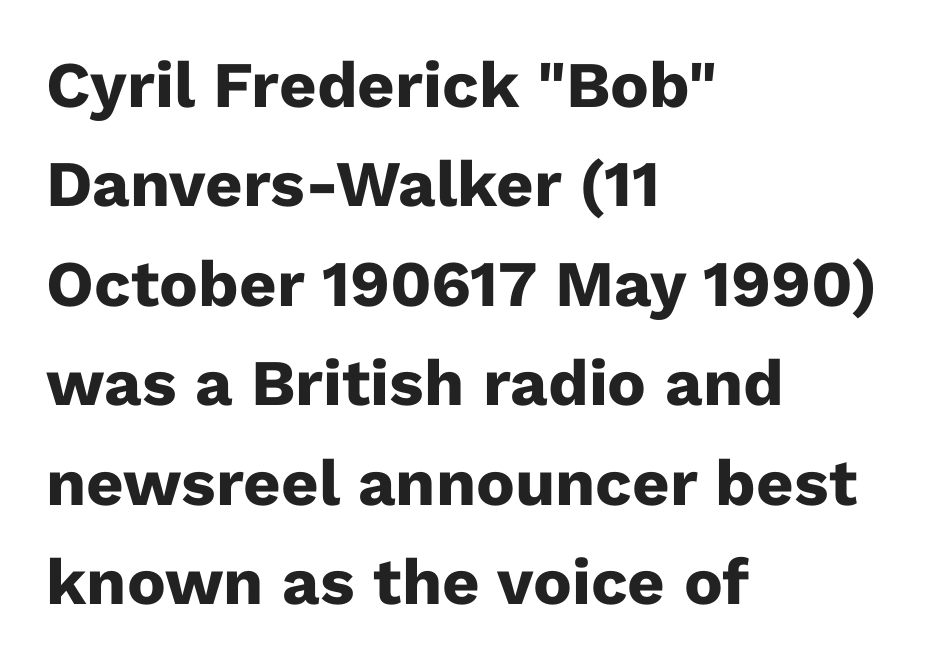
{"serif": "no", "italic": "no", "bold": "yes", "weight": "heavy", "width": "normal", "stroke_contrast": "low", "x_height": "medium", "monospaced": "no", "underline": "no", "align": "left", "line_spacing": "normal", "line_spacing_ratio": 1.53, "letter_spacing": "normal", "letter_spacing_em": 0.0, "glyph_px": 65}
